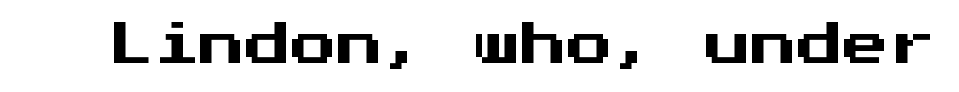
Q: Is the text italic (slanted)? A: No, it is upright.
Q: Is the typeface a serif or a sans-serif typeface? A: Sans-serif.
Q: Is the text underlined? A: No.
Q: Is the spacing between letters normal or unusually wide? A: Normal.
Q: Width (condensed, normal, or wide)? A: Normal.
Q: Stroke contrast? A: Medium.
Q: x-height? A: Medium.
Q: Monospaced? A: Yes.
